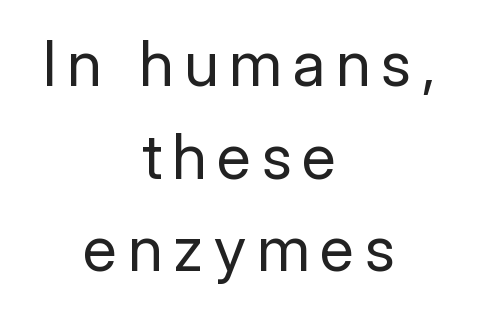
The image shows 63 px regular-weight sans-serif type, upright; set centered, normal line spacing (1.47x), not underlined; low stroke contrast and a medium x-height.
